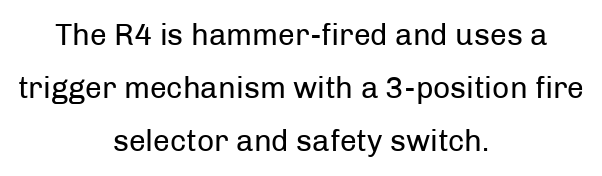
Q: Is the text bold? A: No.
Q: Is the text italic (slanted)? A: No, it is upright.
Q: Is the typeface a serif or a sans-serif typeface? A: Sans-serif.
Q: Is the text underlined? A: No.
Q: How is the paragraph aligned? A: Centered.
Q: Is the spacing between letters normal or unusually wide? A: Normal.
Q: Width (condensed, normal, or wide)? A: Normal.
Q: Stroke contrast? A: Low.
Q: x-height? A: Medium.
Q: Monospaced? A: No.
